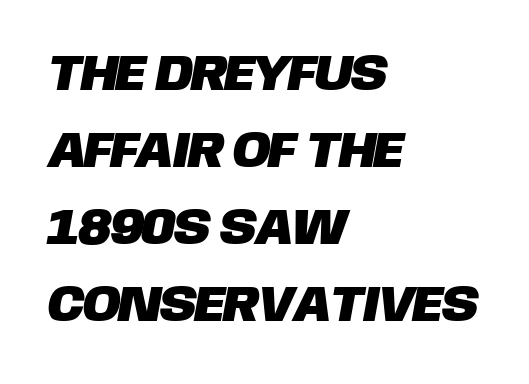
Q: Is the typeface a serif or a sans-serif typeface? A: Sans-serif.
Q: Is the text underlined? A: No.
Q: How is the paragraph aligned? A: Left-aligned.
Q: Is the spacing between letters normal or unusually wide? A: Normal.
Q: Is the spacing between lines tight, normal or loose? A: Normal.
Q: Width (condensed, normal, or wide)? A: Normal.
Q: Stroke contrast? A: Low.
Q: x-height? A: Large.
Q: Monospaced? A: No.
